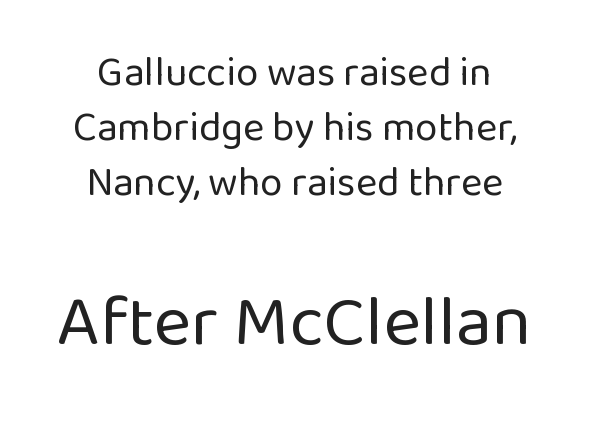
This rendering leaves character spacing at its baseline value. Quick note: not italic, upright. Check where the strokes stop: nothing finishes them off — pure sans. Both edges are ragged and mirror each other, which tells us the setting is centered. Underline: absent. The designer gave the closing block more size than the opening block.
